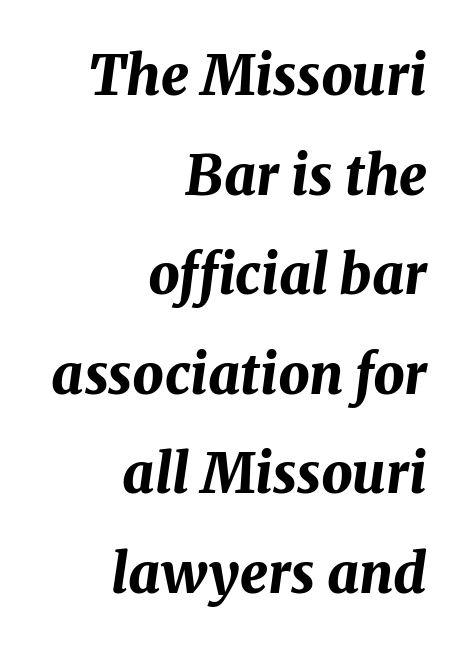
{"italic": "yes", "lean": "right", "slant_degrees": 8, "bold": "yes", "weight": "bold", "width": "normal", "stroke_contrast": "medium", "x_height": "medium", "monospaced": "no", "underline": "no", "align": "right", "line_spacing_ratio": 1.81, "letter_spacing": "normal", "letter_spacing_em": 0.0, "glyph_px": 55}
